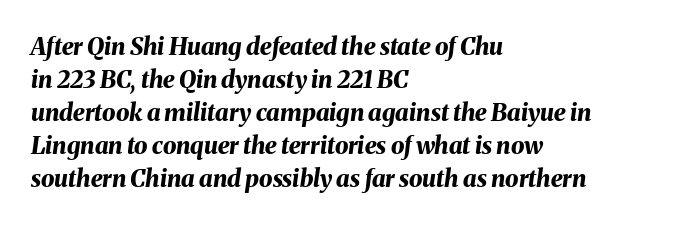
The image shows 24 px bold type, italic (leaning right); set left-aligned, normal line spacing (1.38x), normal letter spacing, not underlined.
